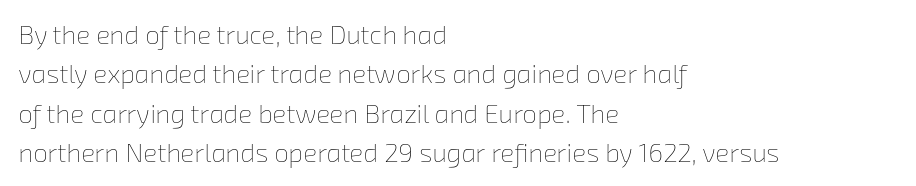
{"bold": "no", "underline": "no", "align": "left", "line_spacing": "normal", "line_spacing_ratio": 1.51, "letter_spacing": "normal", "letter_spacing_em": 0.0, "glyph_px": 26}
